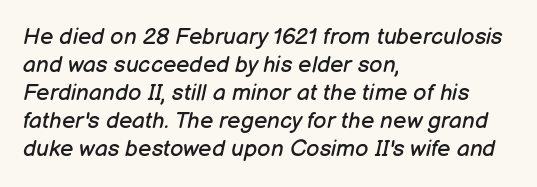
The face looks like a standard text weight, possibly lighter. This is oblique type, the kind used for emphasis or titles. The passage shown is not underscored anywhere. One-word summary of the alignment: left.
